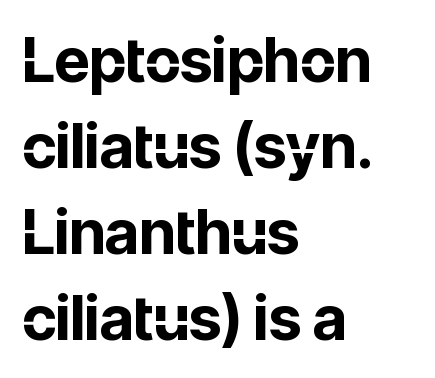
The image shows 61 px bold sans-serif type, upright; set left-aligned, normal line spacing (1.41x), normal letter spacing, not underlined; low stroke contrast and a medium x-height.
